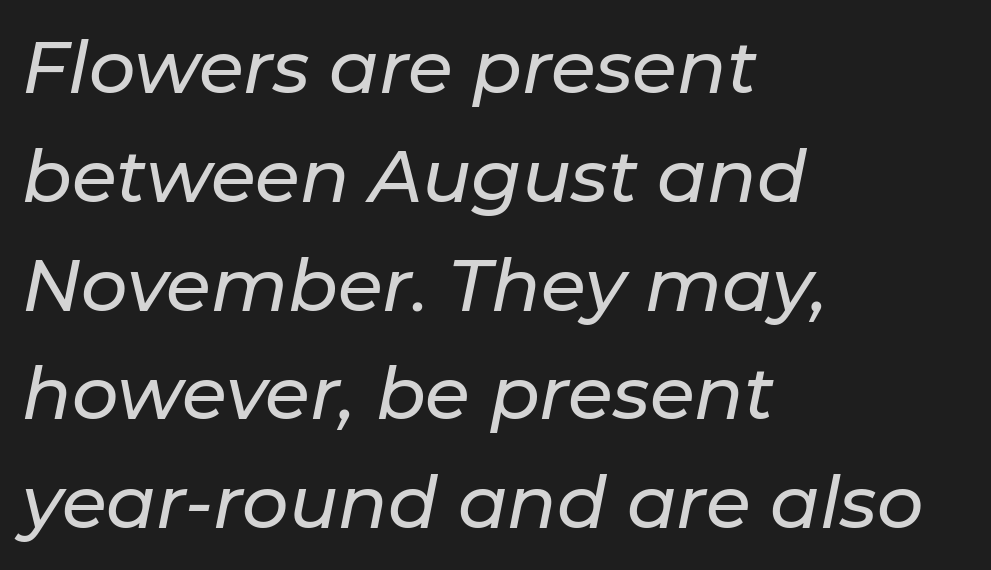
{"italic": "yes", "lean": "right", "slant_degrees": 11, "width": "normal", "stroke_contrast": "low", "x_height": "medium", "monospaced": "no", "underline": "no", "align": "left", "line_spacing": "normal", "line_spacing_ratio": 1.49, "letter_spacing": "normal", "letter_spacing_em": 0.0, "glyph_px": 73}
